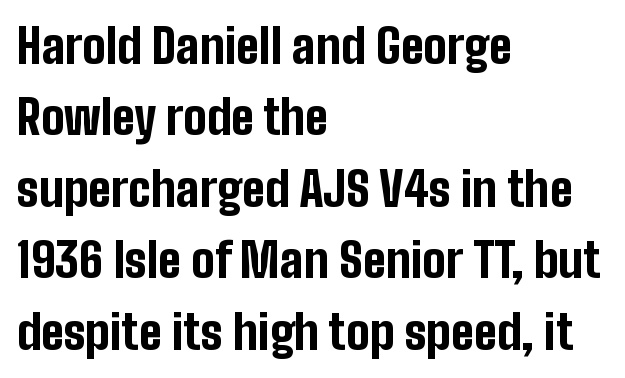
The image shows 47 px bold, condensed sans-serif type, upright; set left-aligned, normal line spacing (1.52x), normal letter spacing, not underlined; low stroke contrast and a medium x-height.
